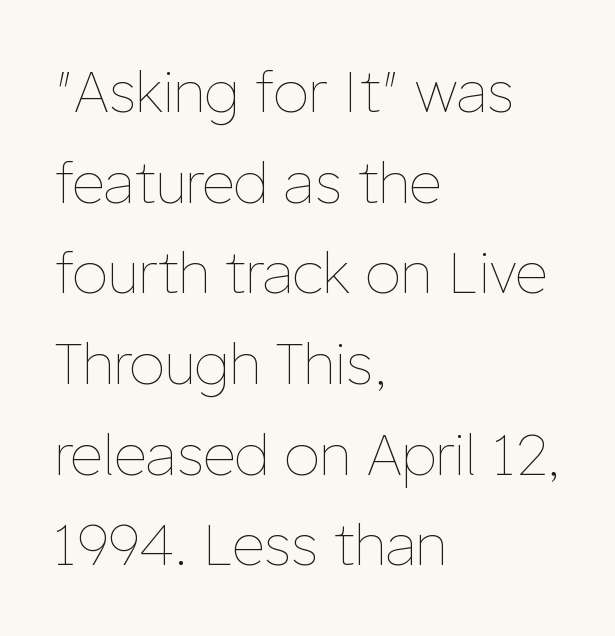
The font is comparable to plain body text, perhaps lighter. Descenders hang freely into open space. A typesetter would call this leading conventional body-copy spacing. Ascenders rise straight up at ninety degrees. The paragraph has a hard left edge and a soft right edge. The tracking reads as untouched default to a designer's eye.
